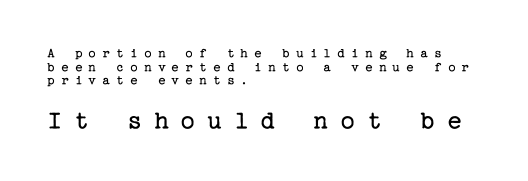
{"italic": "no", "bold": "no", "underline": "no", "align": "left", "line_spacing": "tight", "line_spacing_ratio": 0.97, "letter_spacing": "wide", "letter_spacing_em": 0.44, "larger_block": "second", "size_ratio": 1.93, "glyph_px": 27}
